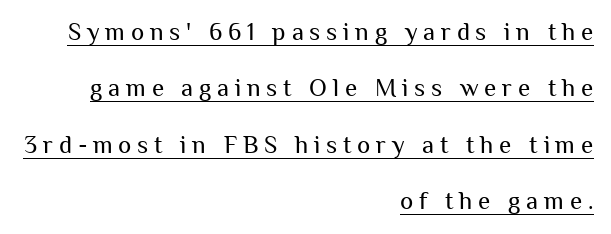
The image shows 25 px text type, upright; set right-aligned, loose line spacing (2.26x), unusually wide letter spacing (+0.23 em), underlined.
